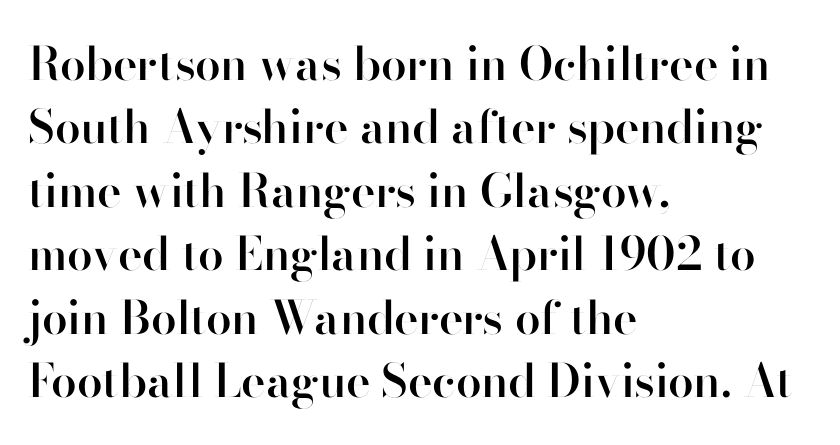
Q: Is the text bold? A: Semi-bold.
Q: Is the text italic (slanted)? A: No, it is upright.
Q: Is the typeface a serif or a sans-serif typeface? A: Sans-serif.
Q: Is the text underlined? A: No.
Q: How is the paragraph aligned? A: Left-aligned.
Q: Is the spacing between letters normal or unusually wide? A: Normal.
Q: Is the spacing between lines tight, normal or loose? A: Normal.
Q: Width (condensed, normal, or wide)? A: Normal.
Q: Stroke contrast? A: High.
Q: x-height? A: Small.
Q: Monospaced? A: No.
